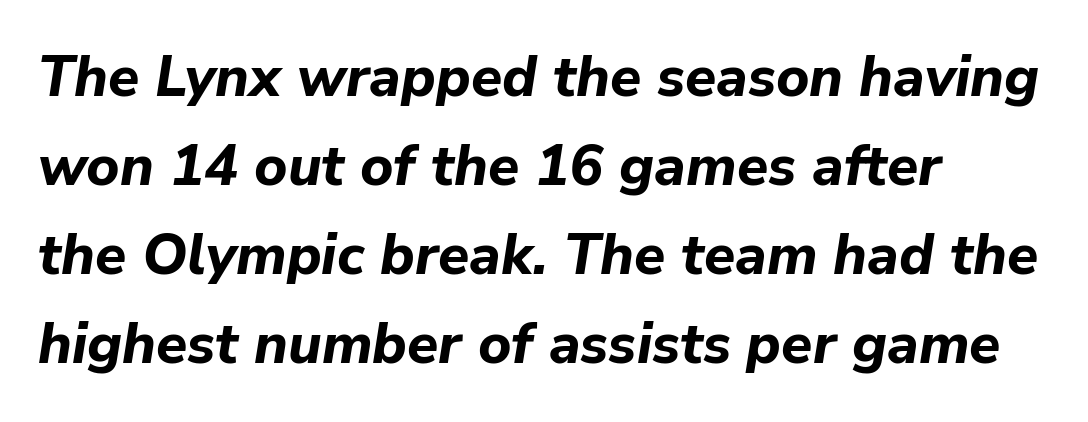
The lines are quadded left. Short note: letters normally spaced. Unmarked baselines from the first word to the last. Baseline-to-baseline distance is the conventional proportion of letter height. You could not count columns in this text — the font is proportionally spaced. An italicized treatment has been applied to the whole sample.
